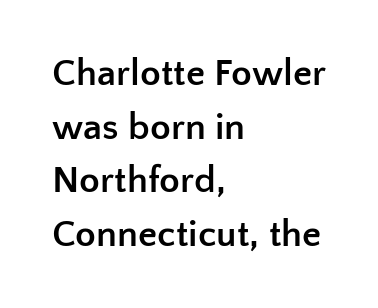
The image shows 38 px semibold sans-serif type, upright; set left-aligned, normal line spacing (1.41x), normal letter spacing, not underlined; low stroke contrast and a medium x-height.
